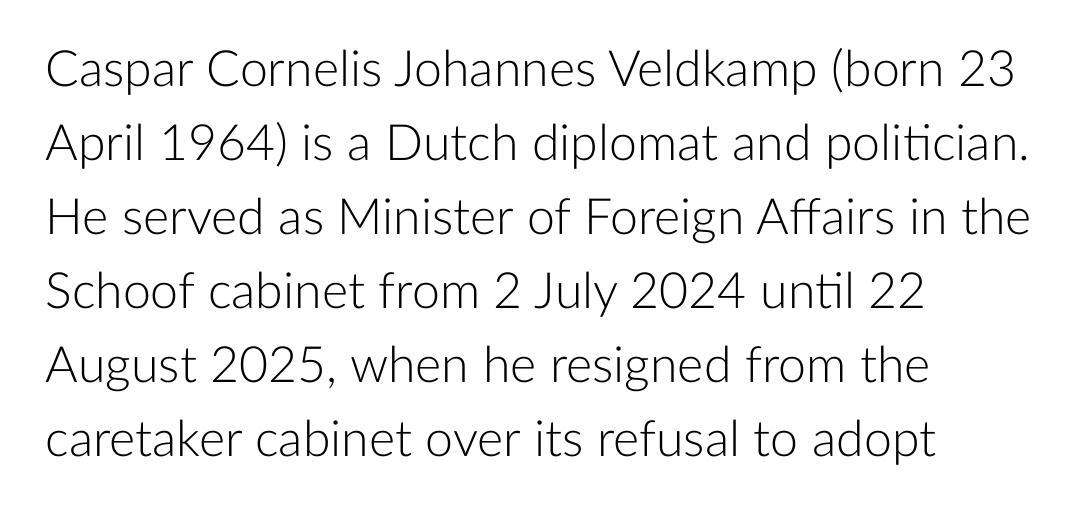
{"serif": "no", "italic": "no", "bold": "no", "weight": "light", "width": "normal", "stroke_contrast": "low", "x_height": "medium", "monospaced": "no", "underline": "no", "align": "left", "line_spacing": "normal", "line_spacing_ratio": 1.48, "letter_spacing": "normal", "letter_spacing_em": 0.0, "glyph_px": 50}
